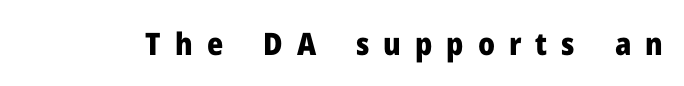
{"serif": "no", "italic": "no", "bold": "yes", "weight": "heavy", "width": "normal", "stroke_contrast": "low", "x_height": "medium", "monospaced": "no", "underline": "no", "letter_spacing": "wide", "letter_spacing_em": 0.45, "glyph_px": 31}
